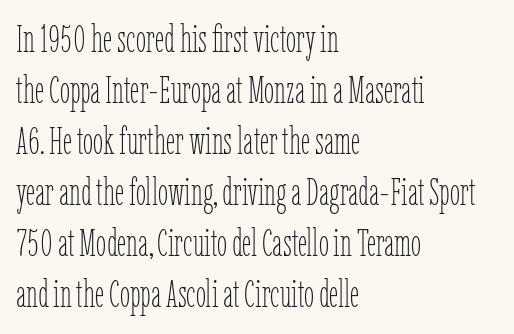
Q: Is the text bold? A: No.
Q: Is the text italic (slanted)? A: No, it is upright.
Q: Is the text underlined? A: No.
Q: How is the paragraph aligned? A: Left-aligned.
Q: Is the spacing between letters normal or unusually wide? A: Normal.
Q: Is the spacing between lines tight, normal or loose? A: Normal.
Q: Width (condensed, normal, or wide)? A: Condensed.
Q: Stroke contrast? A: Low.
Q: x-height? A: Medium.
Q: Monospaced? A: No.
